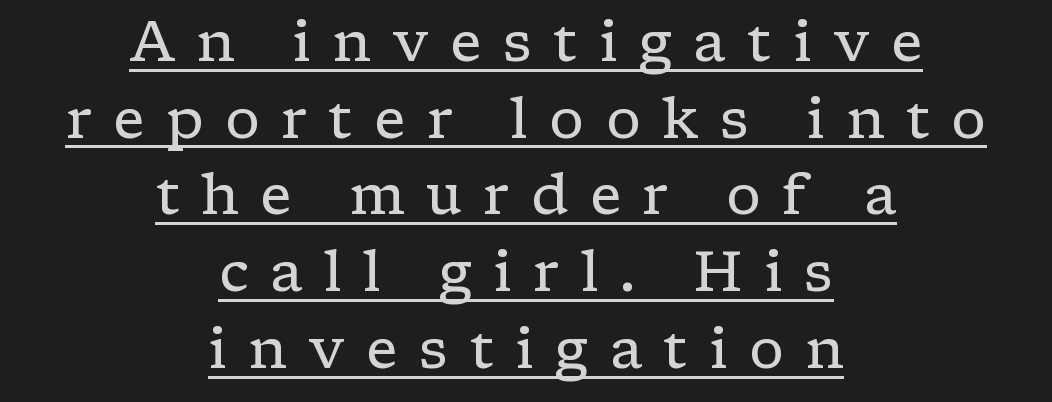
{"serif": "yes", "italic": "no", "bold": "no", "weight": "regular", "width": "wide", "stroke_contrast": "low", "x_height": "medium", "monospaced": "no", "underline": "yes", "align": "center", "line_spacing": "normal", "line_spacing_ratio": 1.37, "letter_spacing": "wide", "letter_spacing_em": 0.38, "glyph_px": 56}
